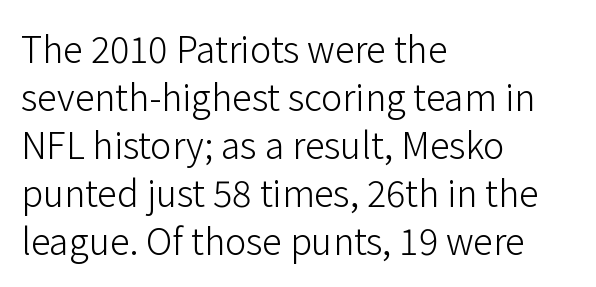
These lines stack with their left ends in a neat column. Normally led — the rows are evenly, conventionally spaced. Nope, not italic — everything's standing straight. Stems and bowls with no extra thickness — not bold.
